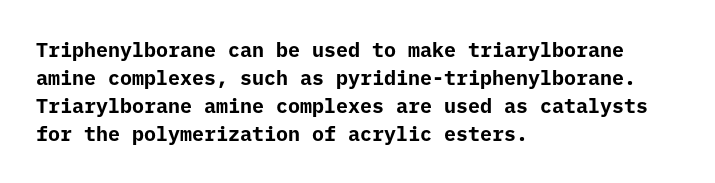
Q: Is the text bold? A: Yes.
Q: Is the text italic (slanted)? A: No, it is upright.
Q: Is the text underlined? A: No.
Q: How is the paragraph aligned? A: Left-aligned.
Q: Is the spacing between letters normal or unusually wide? A: Normal.
Q: Is the spacing between lines tight, normal or loose? A: Normal.
